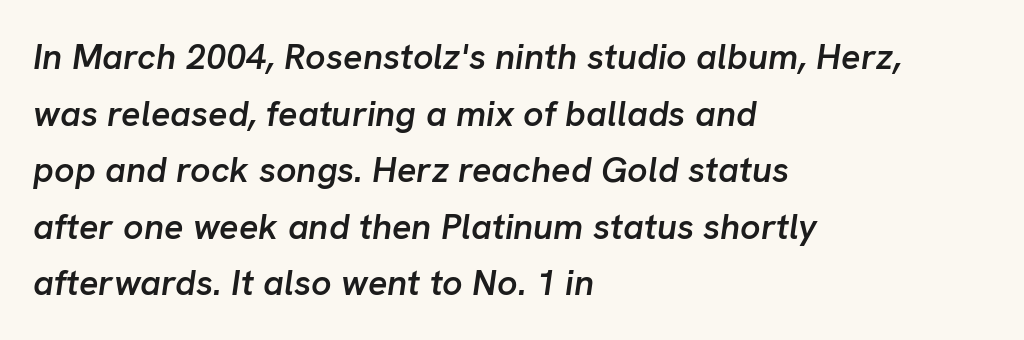
The image shows 36 px semibold type, italic (leaning right); set left-aligned, normal line spacing (1.57x), normal letter spacing, not underlined; low stroke contrast and a medium x-height.
